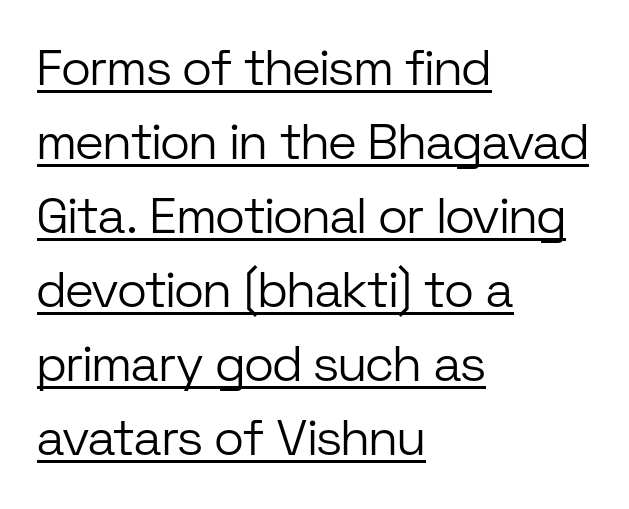
The image shows 50 px light sans-serif type, upright; set left-aligned, normal line spacing (1.48x), normal letter spacing, underlined; low stroke contrast and a medium x-height.
